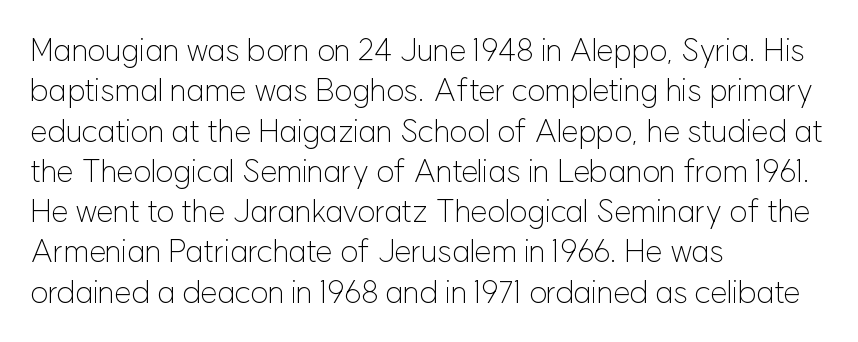
The image shows 31 px light sans-serif type, upright; set left-aligned, normal line spacing (1.3x), normal letter spacing, not underlined; low stroke contrast and a medium x-height.
